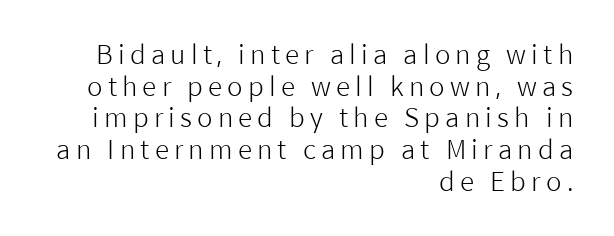
The image shows 26 px text type, upright; set right-aligned, line spacing 1.22x, unusually wide letter spacing (+0.2 em), not underlined.
